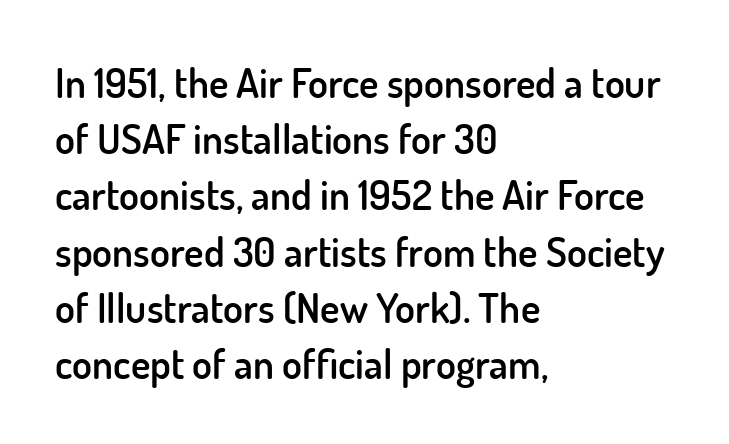
Notice how the passage keeps a crisp vertical edge on the left only. The font family rendered here belongs to the sans-serif group. Letters rest on an invisible, unmarked baseline. Quick note: not italic, upright. The font is running at a semibold setting, under full bold.
